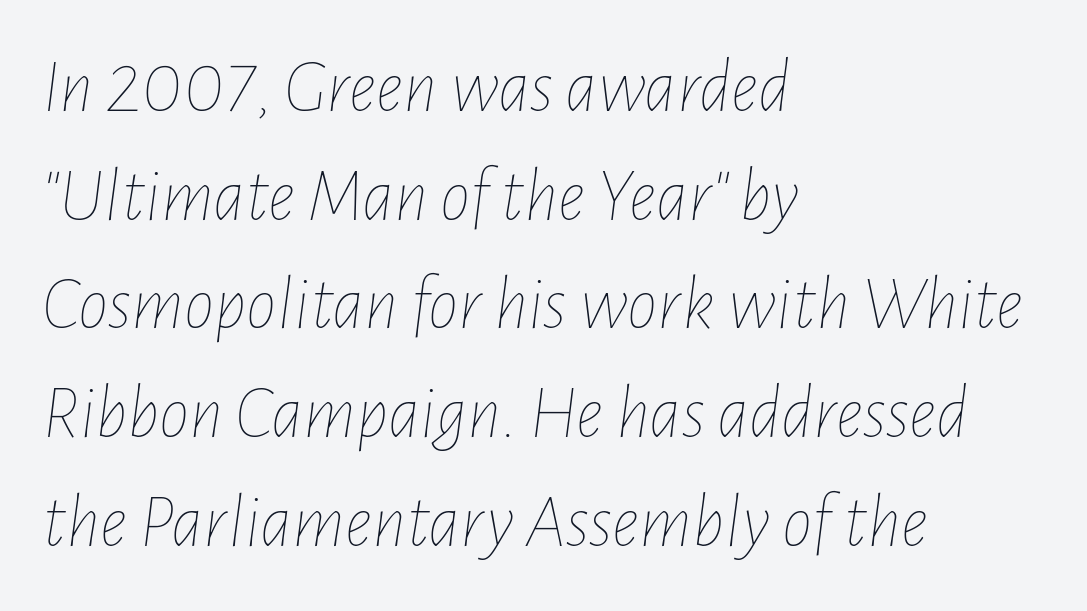
{"italic": "yes", "lean": "right", "slant_degrees": 7, "bold": "no", "weight": "thin", "width": "condensed", "stroke_contrast": "low", "x_height": "medium", "monospaced": "no", "underline": "no", "align": "left", "line_spacing": "normal", "line_spacing_ratio": 1.43, "letter_spacing": "normal", "letter_spacing_em": 0.0, "glyph_px": 76}
